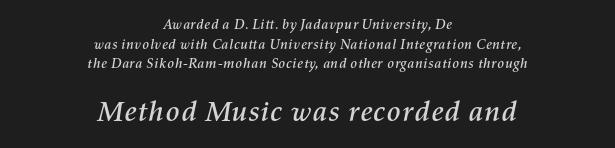
The string is rendered with underlining switched off. These lines are rendered in a variable-pitch font. Whoever set this made the second block the dominant, larger element. Does the lettering tilt? It does — this is italic. Both edges are ragged and mirror each other, which tells us the setting is centered.
